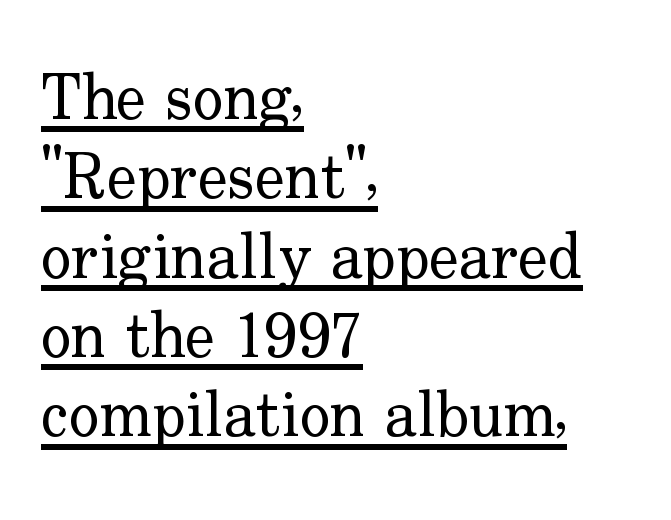
Q: Is the text bold? A: No.
Q: Is the text italic (slanted)? A: No, it is upright.
Q: Is the typeface a serif or a sans-serif typeface? A: Serif.
Q: Is the text underlined? A: Yes.
Q: How is the paragraph aligned? A: Left-aligned.
Q: Is the spacing between letters normal or unusually wide? A: Normal.
Q: Width (condensed, normal, or wide)? A: Normal.
Q: Stroke contrast? A: Low.
Q: x-height? A: Small.
Q: Monospaced? A: No.
